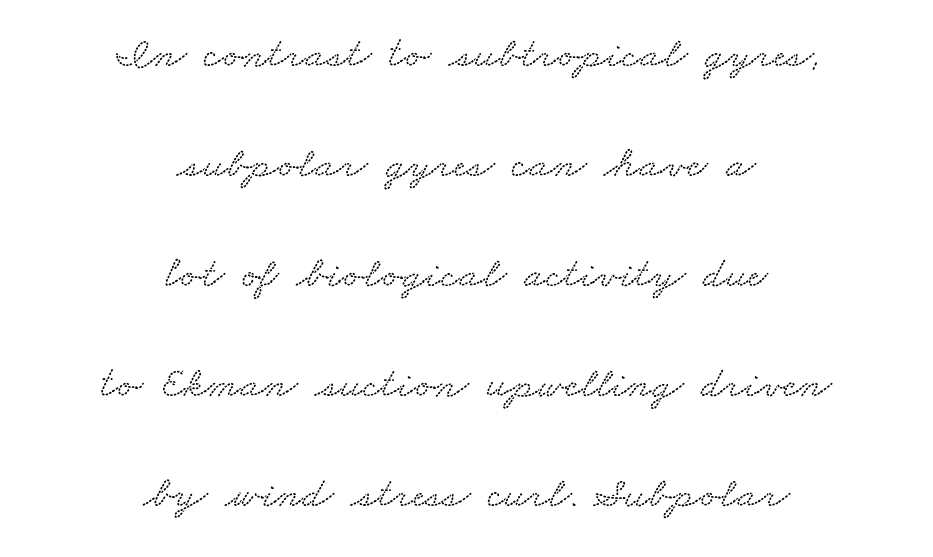
{"serif": "yes", "width": "wide", "stroke_contrast": "medium", "x_height": "small", "monospaced": "no", "underline": "no", "align": "center", "line_spacing": "loose", "line_spacing_ratio": 2.5, "letter_spacing": "normal", "letter_spacing_em": 0.0, "glyph_px": 44}
